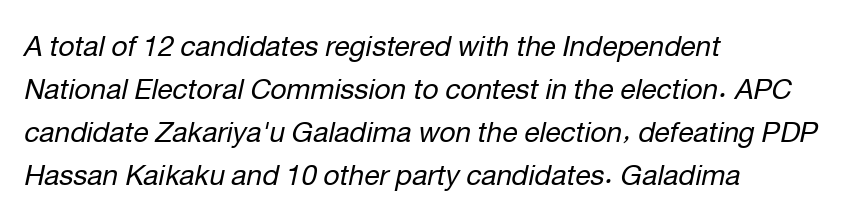
Q: Is the text bold? A: No.
Q: Is the text italic (slanted)? A: Yes, it leans right by about 12 degrees.
Q: Is the text underlined? A: No.
Q: How is the paragraph aligned? A: Left-aligned.
Q: Is the spacing between letters normal or unusually wide? A: Normal.
Q: Is the spacing between lines tight, normal or loose? A: Normal.
Q: Width (condensed, normal, or wide)? A: Normal.
Q: Stroke contrast? A: Low.
Q: x-height? A: Medium.
Q: Monospaced? A: No.
